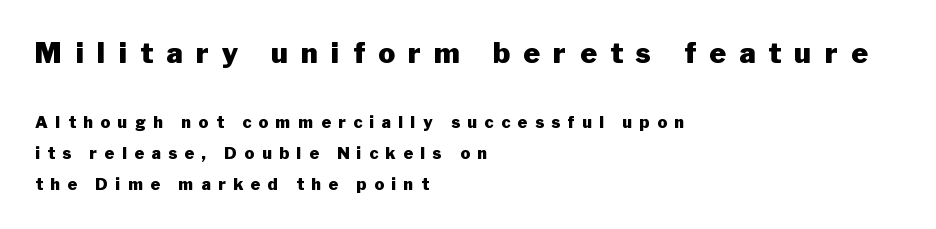
Type size steps down from the first block to the second. This sample has the flowing, uneven cadence of proportional lettering. The words here are not underlined. A typesetter would call this heavily tracked-out type. Check where the strokes stop: nothing finishes them off — pure sans. This block would shrink considerably if given ordinary leading; it's expanded now.
